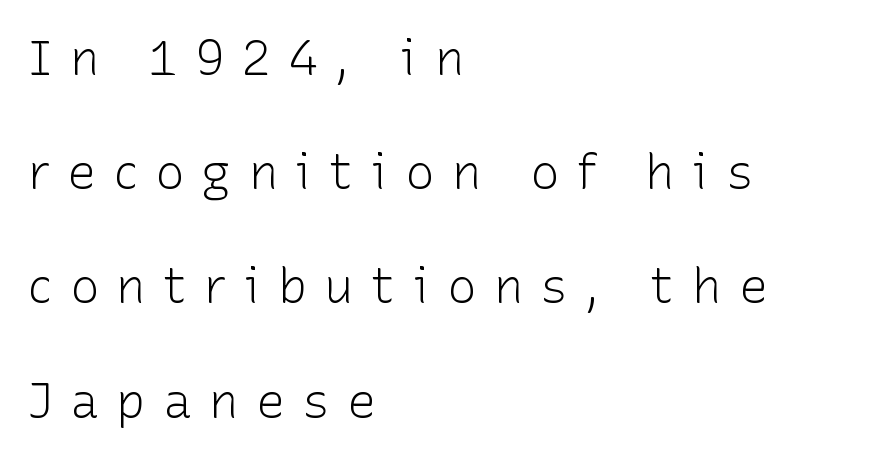
{"serif": "no", "italic": "no", "bold": "no", "weight": "light", "width": "normal", "stroke_contrast": "low", "x_height": "medium", "monospaced": "no", "underline": "no", "align": "left", "line_spacing": "loose", "line_spacing_ratio": 2.33, "letter_spacing": "wide", "letter_spacing_em": 0.35, "glyph_px": 49}
